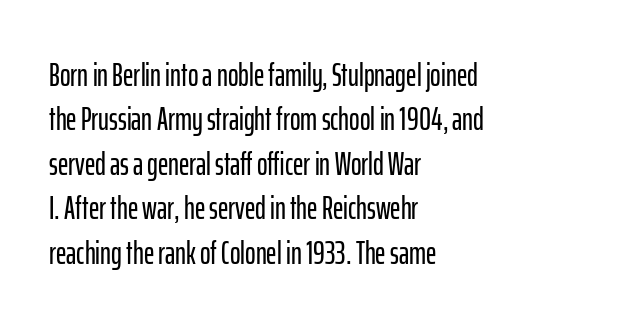
Q: Is the text italic (slanted)? A: No, it is upright.
Q: Is the typeface a serif or a sans-serif typeface? A: Sans-serif.
Q: Is the text underlined? A: No.
Q: How is the paragraph aligned? A: Left-aligned.
Q: Is the spacing between letters normal or unusually wide? A: Normal.
Q: Is the spacing between lines tight, normal or loose? A: Normal.
Q: Width (condensed, normal, or wide)? A: Condensed.
Q: Stroke contrast? A: Low.
Q: x-height? A: Medium.
Q: Monospaced? A: No.
